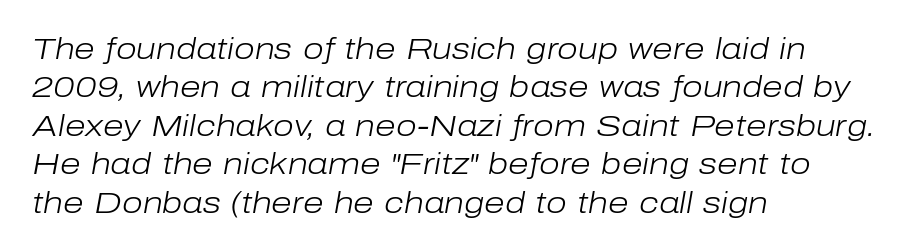
{"italic": "yes", "lean": "right", "slant_degrees": 10, "bold": "no", "weight": "light", "width": "normal", "stroke_contrast": "low", "x_height": "medium", "monospaced": "no", "underline": "no", "align": "left", "line_spacing": "normal", "line_spacing_ratio": 1.28, "letter_spacing": "normal", "letter_spacing_em": 0.0, "glyph_px": 30}
